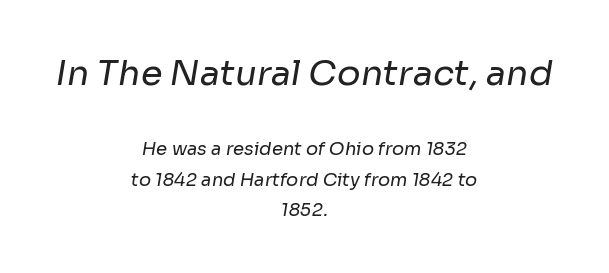
Each letter keeps its own natural width here, so spacing adapts to shape. What's the leading like? Ordinary, nothing unusual. Each line is balanced around a shared central axis. The letters in the upper block stand taller than those in the block below. Just letters on the line, the space beneath them empty.
